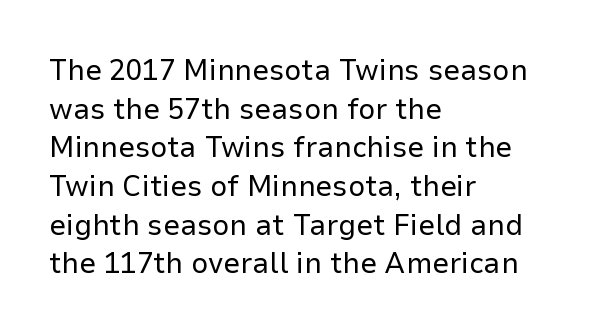
The image shows 30 px regular-weight sans-serif type, upright; set left-aligned, normal line spacing (1.29x), normal letter spacing, not underlined; low stroke contrast and a medium x-height.
